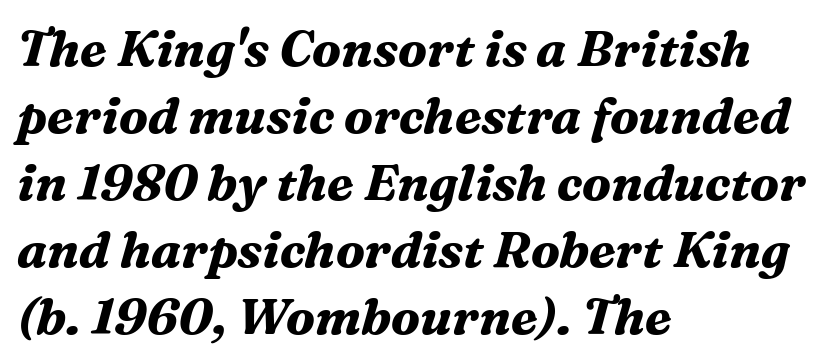
Q: Is the text bold? A: Yes.
Q: Is the text italic (slanted)? A: Yes, it leans right by about 16 degrees.
Q: Is the typeface a serif or a sans-serif typeface? A: Serif.
Q: Is the text underlined? A: No.
Q: How is the paragraph aligned? A: Left-aligned.
Q: Is the spacing between letters normal or unusually wide? A: Normal.
Q: Is the spacing between lines tight, normal or loose? A: Normal.
Q: Width (condensed, normal, or wide)? A: Normal.
Q: Stroke contrast? A: Medium.
Q: x-height? A: Medium.
Q: Monospaced? A: No.
